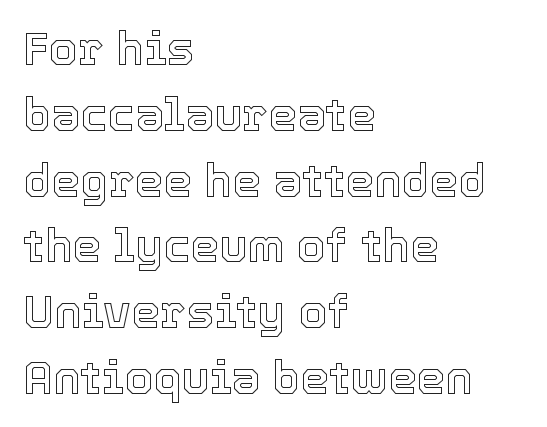
{"italic": "no", "width": "normal", "x_height": "medium", "monospaced": "no", "underline": "no", "align": "left", "line_spacing": "normal", "line_spacing_ratio": 1.43, "letter_spacing": "normal", "letter_spacing_em": 0.0, "glyph_px": 46}
